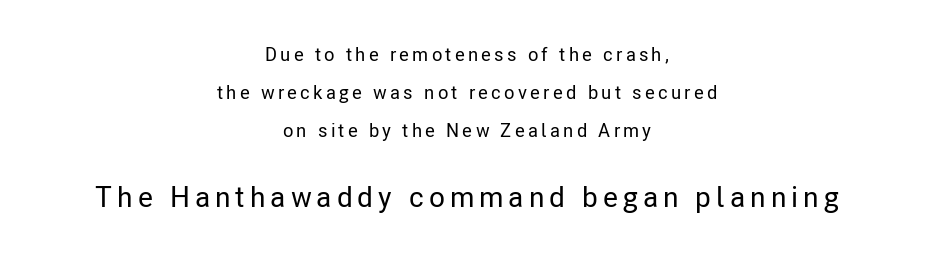
The image shows 29 px condensed sans-serif type, upright; set centered, loose line spacing (1.99x), not underlined; the second (bottom) block is 1.53x larger; low stroke contrast and a medium x-height.
